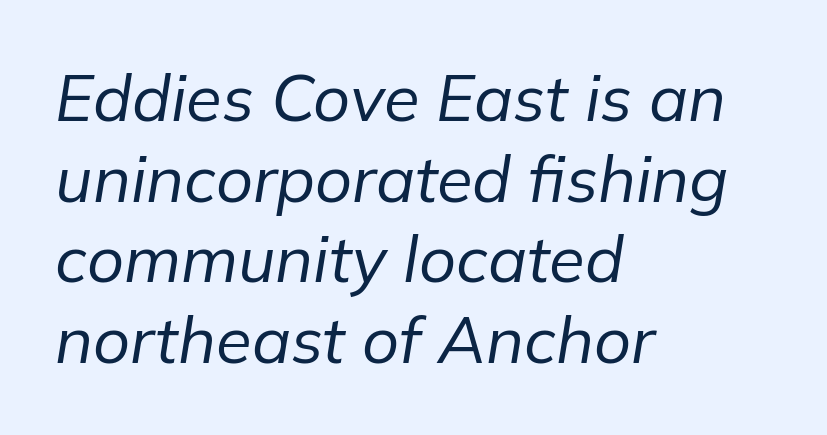
The image shows 65 px regular-weight type, italic (leaning right); set left-aligned, line spacing 1.24x, normal letter spacing, not underlined; low stroke contrast and a medium x-height.
